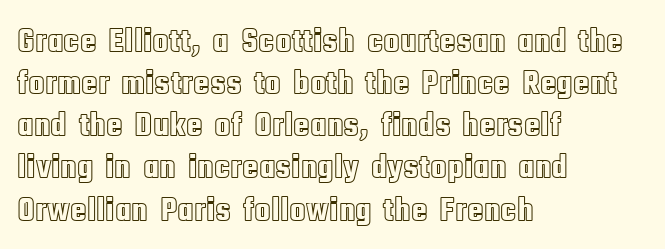
{"italic": "no", "width": "condensed", "x_height": "large", "monospaced": "no", "underline": "no", "align": "left", "line_spacing_ratio": 1.24, "letter_spacing": "normal", "letter_spacing_em": 0.0, "glyph_px": 34}
